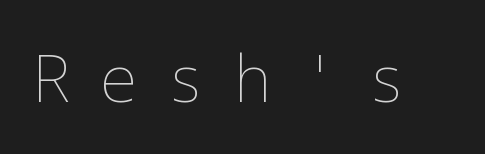
The image shows 65 px thin type, upright; set unusually wide letter spacing (+0.43 em), not underlined; low stroke contrast and a medium x-height.
